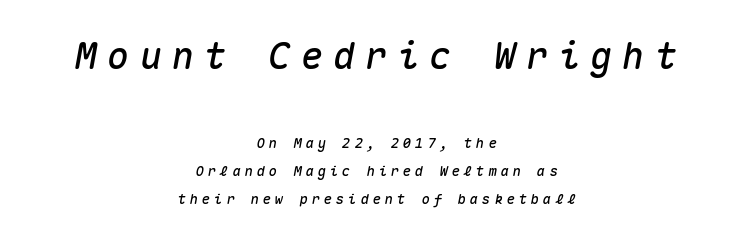
The more generous point size was reserved for the upper chunk. Think of a typewriter: that constant character pitch is what you see here. Does the copy run flush right? No — it is centered line by line. In terms of letterspacing, this is a distinctly airy, spread setting.
